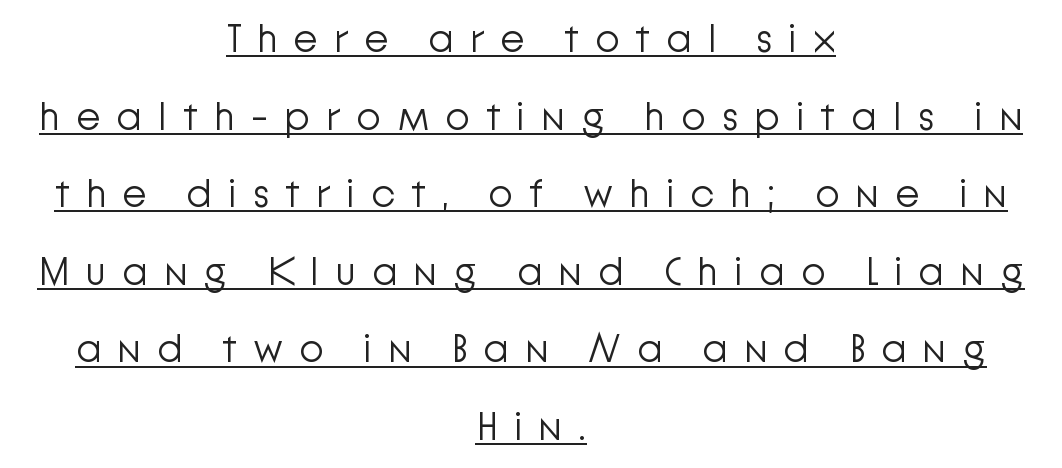
The image shows 40 px light sans-serif type, upright; set centered, loose line spacing (1.94x), unusually wide letter spacing (+0.39 em), underlined; low stroke contrast and a medium x-height.
